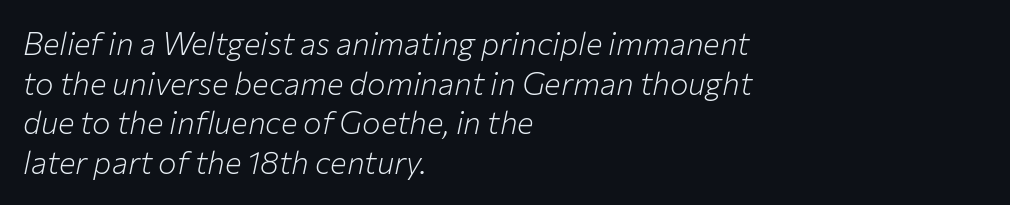
{"italic": "yes", "lean": "right", "slant_degrees": 12, "bold": "no", "weight": "light", "width": "normal", "stroke_contrast": "low", "x_height": "medium", "monospaced": "no", "underline": "no", "align": "left", "line_spacing": "normal", "line_spacing_ratio": 1.28, "letter_spacing": "normal", "letter_spacing_em": 0.0, "glyph_px": 31}
